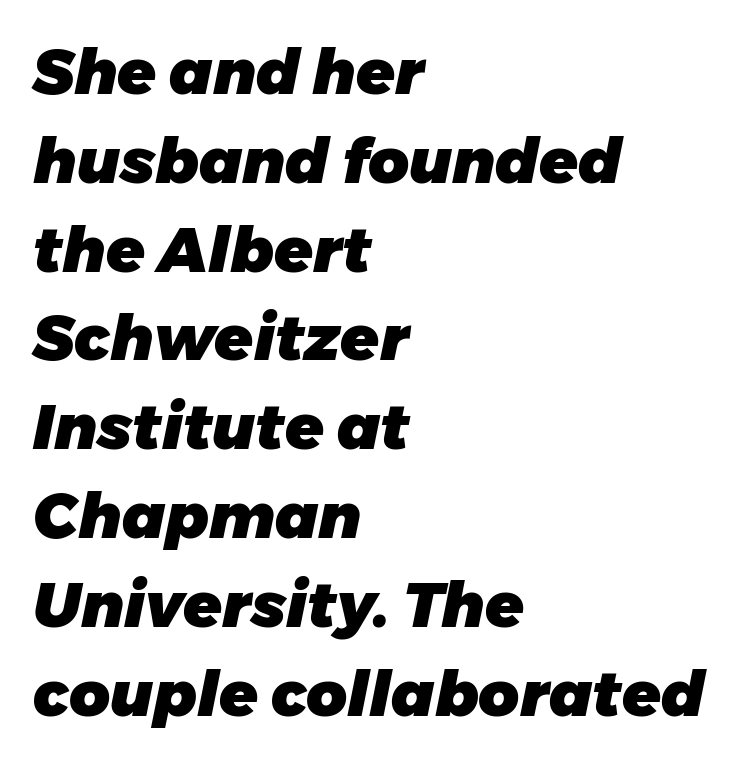
The image shows 63 px heavy type, italic (leaning right); set left-aligned, normal line spacing (1.41x), normal letter spacing, not underlined; low stroke contrast and a medium x-height.
